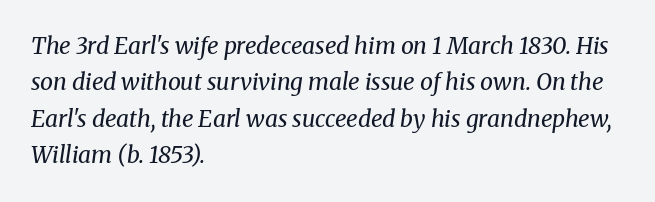
Spacing between characters is what you'd get straight out of the box. Leading matches the norm, producing a regular column. The glyphs look as if they've been sheared to an angle. The baseline area is clear.
